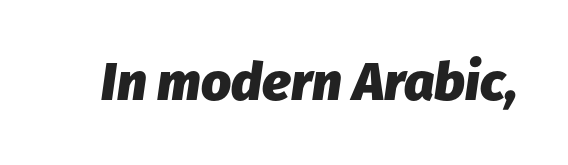
What weight is shown? A full bold with thick strokes. Honestly, there is no underline to notice here at all. Note the varied advance widths — an 'i' is clearly narrower than an 'm'. Posture: slanted.
